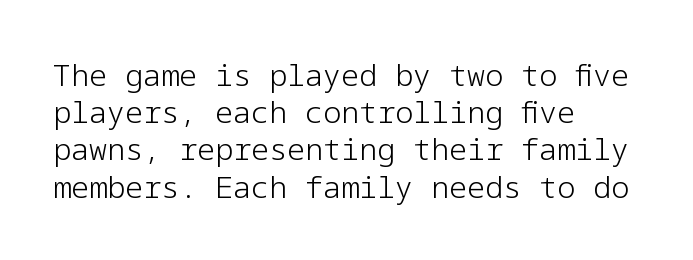
Q: Is the text bold? A: No.
Q: Is the text italic (slanted)? A: No, it is upright.
Q: Is the typeface a serif or a sans-serif typeface? A: Sans-serif.
Q: Is the text underlined? A: No.
Q: How is the paragraph aligned? A: Left-aligned.
Q: Is the spacing between letters normal or unusually wide? A: Normal.
Q: Width (condensed, normal, or wide)? A: Normal.
Q: Stroke contrast? A: Low.
Q: x-height? A: Medium.
